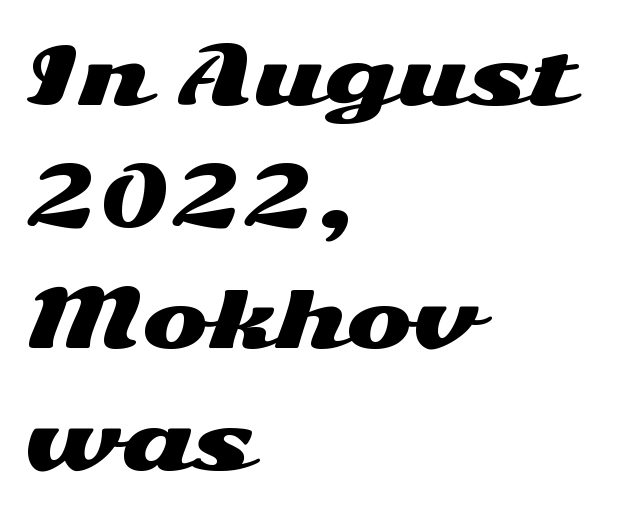
The passage shown has conventional tracking throughout. The rendering anchors every line to the left-hand side. Whoever set this chose a conventional vertical rhythm. The glyphs are unaccompanied by any horizontal stroke below them. In terms of letterform style, serifs are entirely absent.
